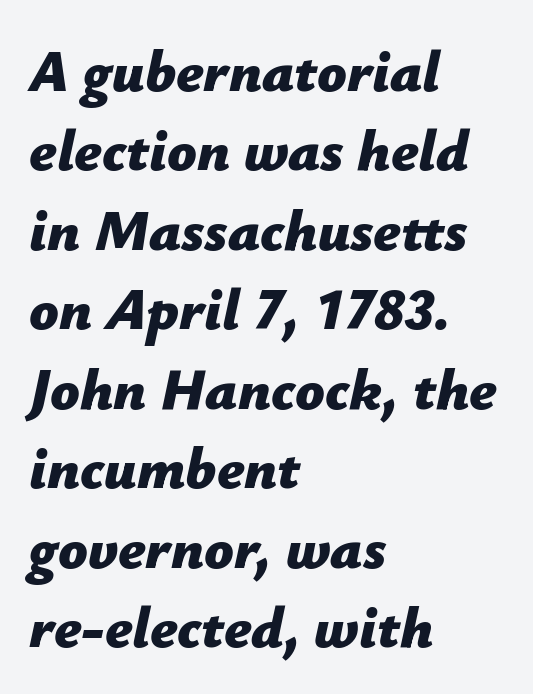
Q: Is the text bold? A: Yes.
Q: Is the text italic (slanted)? A: Yes, it leans right by about 12 degrees.
Q: Is the text underlined? A: No.
Q: How is the paragraph aligned? A: Left-aligned.
Q: Is the spacing between letters normal or unusually wide? A: Normal.
Q: Is the spacing between lines tight, normal or loose? A: Normal.
Q: Width (condensed, normal, or wide)? A: Normal.
Q: Stroke contrast? A: Low.
Q: x-height? A: Medium.
Q: Monospaced? A: No.
